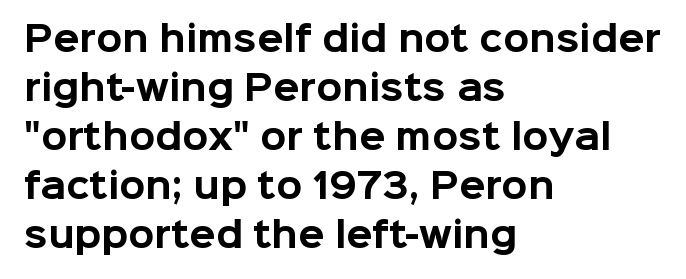
Q: Is the text bold? A: Yes.
Q: Is the text italic (slanted)? A: No, it is upright.
Q: Is the typeface a serif or a sans-serif typeface? A: Sans-serif.
Q: Is the text underlined? A: No.
Q: How is the paragraph aligned? A: Left-aligned.
Q: Is the spacing between letters normal or unusually wide? A: Normal.
Q: Is the spacing between lines tight, normal or loose? A: Normal.
Q: Width (condensed, normal, or wide)? A: Normal.
Q: Stroke contrast? A: Low.
Q: x-height? A: Medium.
Q: Monospaced? A: No.
